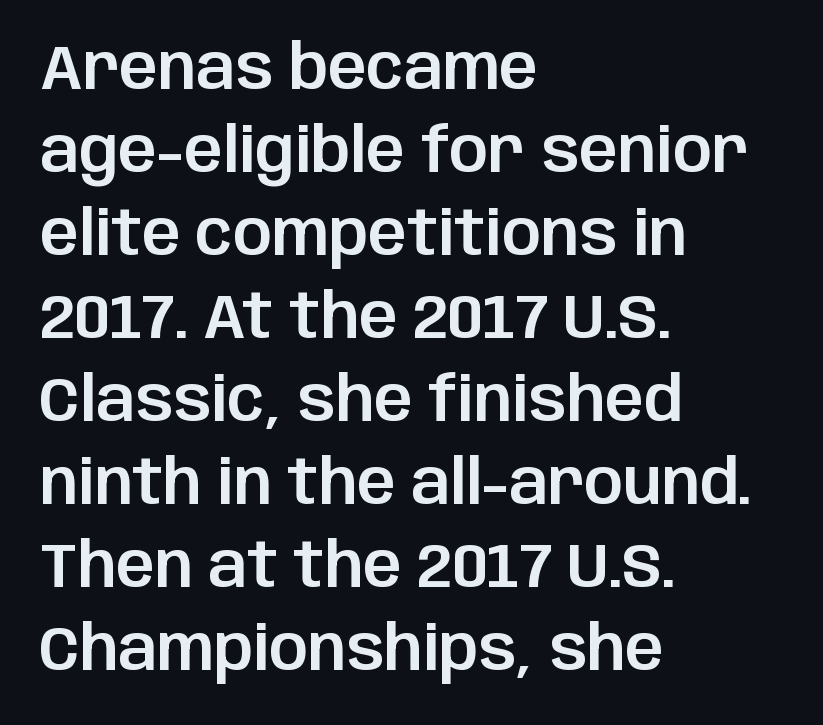
Just letters on the line, the space beneath them empty. A roman cut, with each character standing at attention. Do the characters align in a grid? No, the font is proportional. In terms of letterspacing, this is plain default setting. Nothing sits at the stroke ends, so this counts as sans-serif.
